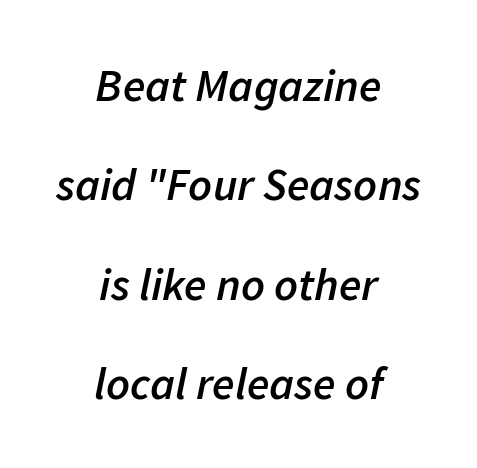
Nobody touched the tracking dial on this one. The passage shown is typed in a proportional face where columns would drift. The typesetting leans somewhat heavy: a semibold. Baseline-to-baseline distance is far greater than the letter height. Italic? Definitely — the glyphs are oblique.
